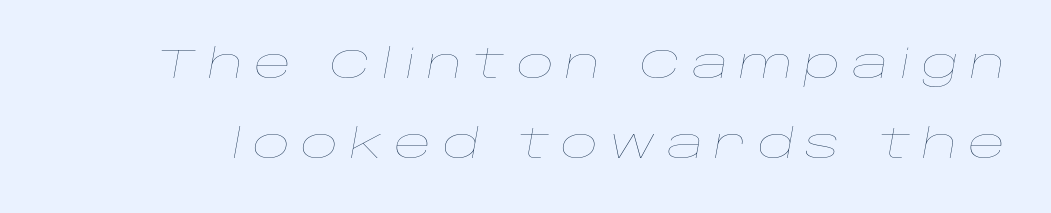
The image shows 41 px thin, wide type, italic (leaning right); set loose line spacing (1.94x), unusually wide letter spacing (+0.26 em), not underlined; low stroke contrast and a large x-height.
